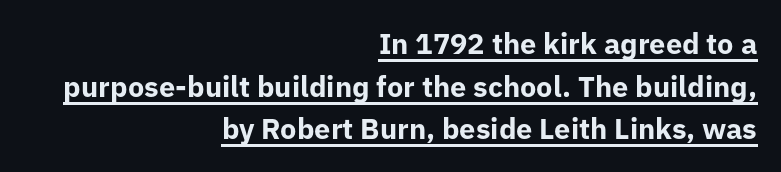
{"serif": "no", "italic": "no", "bold": "yes", "weight": "bold", "width": "normal", "stroke_contrast": "low", "x_height": "medium", "monospaced": "no", "underline": "yes", "align": "right", "line_spacing": "normal", "line_spacing_ratio": 1.47, "letter_spacing": "normal", "letter_spacing_em": 0.0, "glyph_px": 29}
